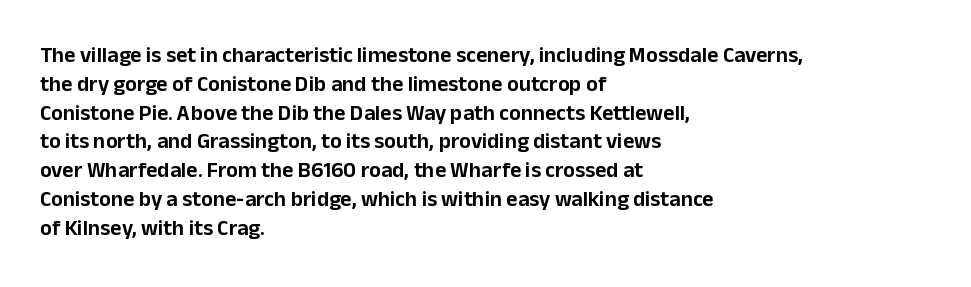
Q: Is the text italic (slanted)? A: No, it is upright.
Q: Is the text underlined? A: No.
Q: How is the paragraph aligned? A: Left-aligned.
Q: Is the spacing between letters normal or unusually wide? A: Normal.
Q: Is the spacing between lines tight, normal or loose? A: Normal.
